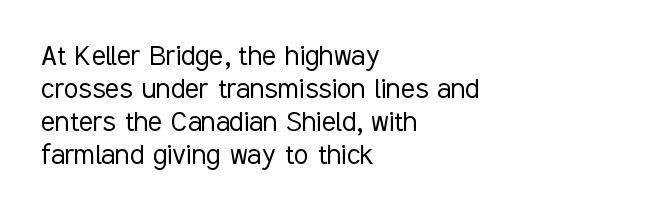
{"serif": "no", "italic": "no", "bold": "no", "weight": "light", "width": "condensed", "stroke_contrast": "low", "x_height": "medium", "monospaced": "no", "underline": "no", "align": "left", "line_spacing": "tight", "line_spacing_ratio": 1.0, "letter_spacing": "normal", "letter_spacing_em": 0.0, "glyph_px": 33}
